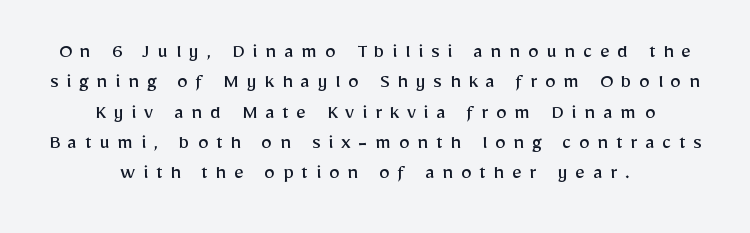
Q: Is the text bold? A: No.
Q: Is the text italic (slanted)? A: No, it is upright.
Q: Is the text underlined? A: No.
Q: How is the paragraph aligned? A: Centered.
Q: Is the spacing between letters normal or unusually wide? A: Unusually wide.
Q: Is the spacing between lines tight, normal or loose? A: Normal.
